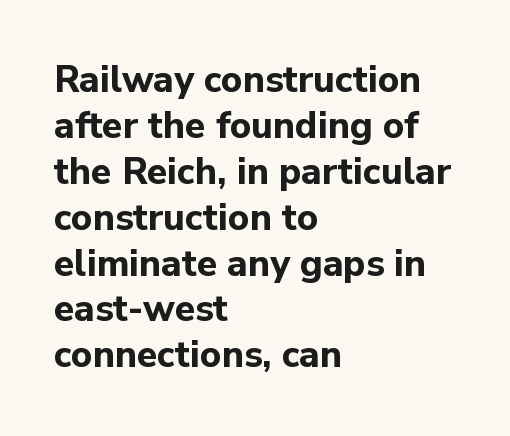
These lines are composed in type without serifs. You could not count columns in this text — the font is proportionally spaced. The paragraph has a hard left edge and a soft right edge. Standard letterfit; no display-style spreading of the glyphs. Emphasis by weight is at full strength: bold.
